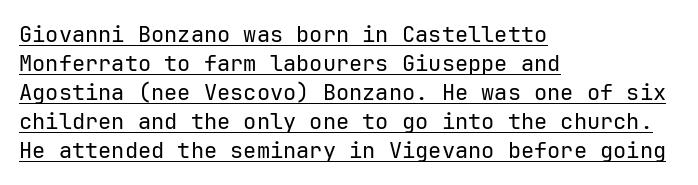
Line beginnings align vertically; line endings do not. Notice how the stems are strictly vertical — no italics here. A baseline rule has been typeset under these characters. This sample uses plain, unmodified letter spacing. The face looks like a standard text weight, possibly lighter. The designer left line spacing at the default.
